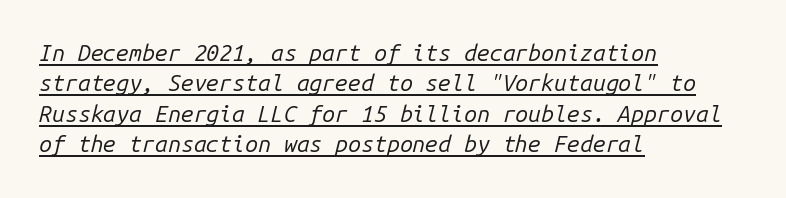
The image shows 23 px text type, italic (leaning right); set left-aligned, normal line spacing (1.32x), normal letter spacing, underlined.
